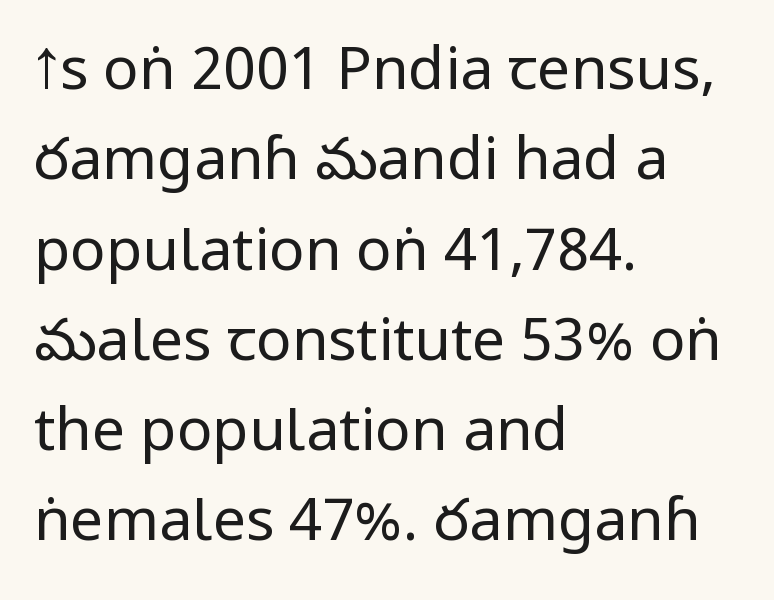
Italic: no, the glyphs are upright roman. The tracking reads as untouched default to a designer's eye. Compared with typical paragraphs, the rows here are spaced about the same. This is not heavy type; no bold has been used.
